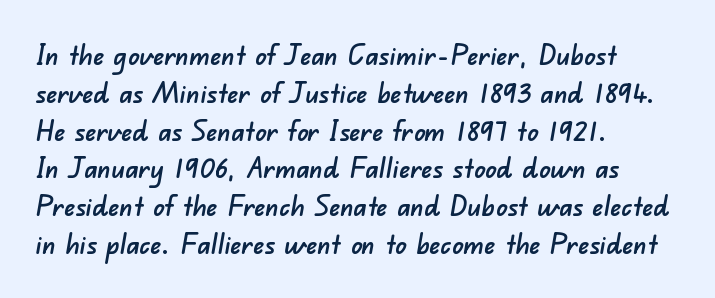
A typesetter would call this leading conventional body-copy spacing. Spacing between characters is what you'd get straight out of the box. Type without underlining. The lines are quadded left. Spacing verdict: proportional, widths tailored to each character.
